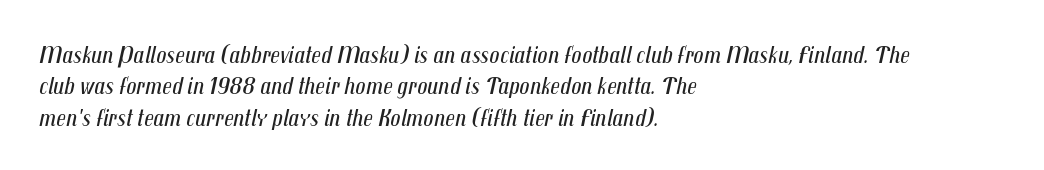
No word sits above an underline. On a weight scale, this lands at 450 or below. Italic: yes, the glyphs are oblique. Leading: standard. Each word holds together tightly as a unit, with standard inter-letter gaps.
